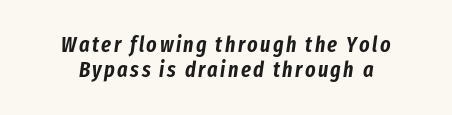
{"italic": "yes", "lean": "right", "slant_degrees": 8, "underline": "no", "align": "center", "line_spacing": "tight", "line_spacing_ratio": 1.14, "glyph_px": 22}
